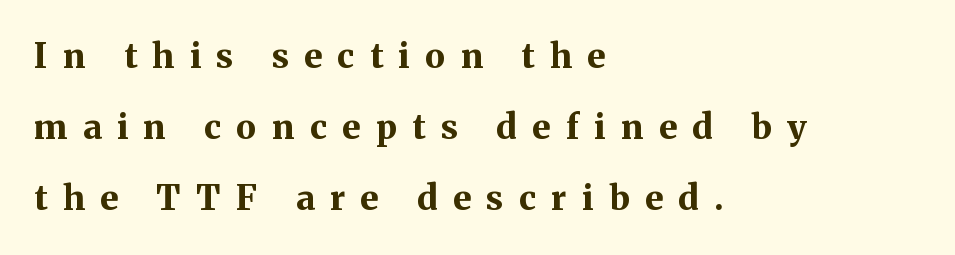
The image shows 34 px bold serif type, upright; set left-aligned, loose line spacing (2.09x), unusually wide letter spacing (+0.46 em), not underlined; medium stroke contrast and a medium x-height.
